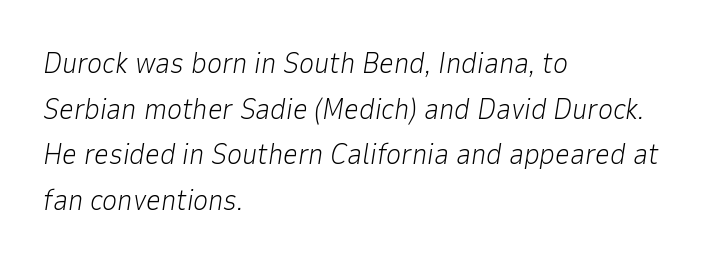
Q: Is the text bold? A: No.
Q: Is the text italic (slanted)? A: Yes, it leans right by about 9 degrees.
Q: Is the text underlined? A: No.
Q: How is the paragraph aligned? A: Left-aligned.
Q: Is the spacing between letters normal or unusually wide? A: Normal.
Q: Is the spacing between lines tight, normal or loose? A: Normal.
Q: Width (condensed, normal, or wide)? A: Normal.
Q: Stroke contrast? A: Low.
Q: x-height? A: Medium.
Q: Monospaced? A: No.
